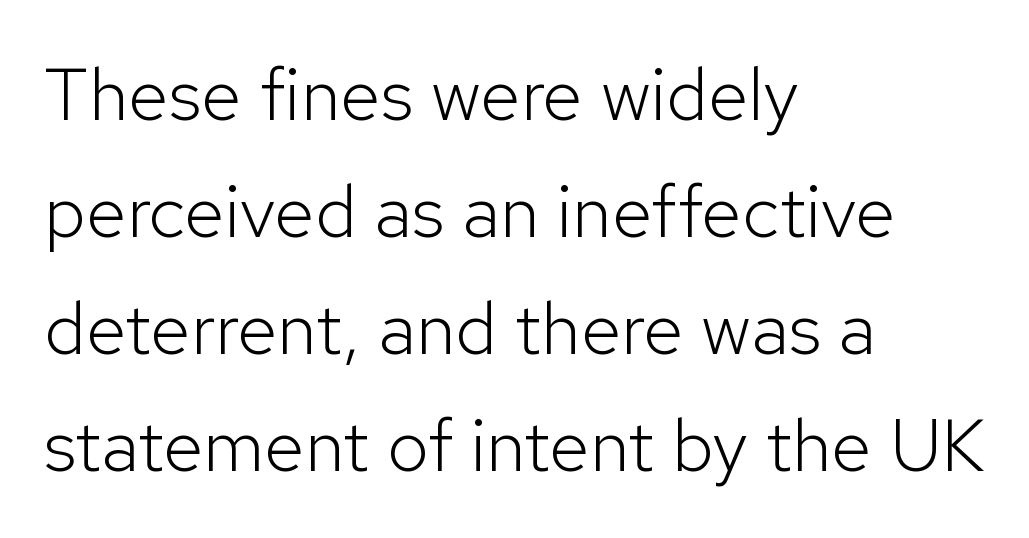
Compared with a centered layout, this one pins lines to the left instead. The type sits square on the baseline with zero lean. Letter spacing: default. Here the designer chose a conventional face with non-uniform glyph widths.
